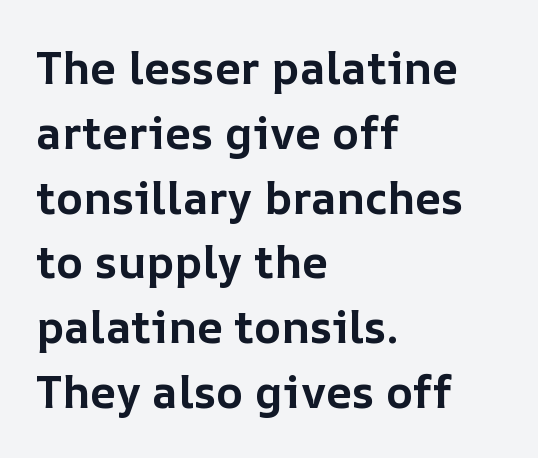
{"italic": "no", "bold": "yes", "weight": "bold", "width": "normal", "stroke_contrast": "low", "x_height": "medium", "monospaced": "no", "underline": "no", "align": "left", "line_spacing": "normal", "line_spacing_ratio": 1.44, "letter_spacing": "normal", "letter_spacing_em": 0.0, "glyph_px": 45}
